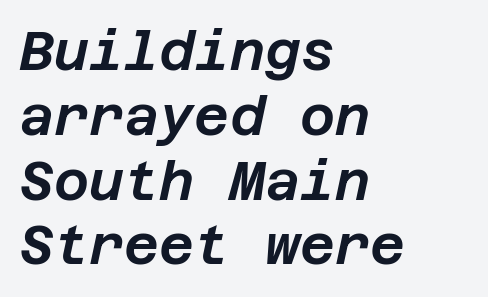
The image shows 54 px text type, italic (leaning right); set left-aligned, line spacing 1.2x, normal letter spacing, not underlined; low stroke contrast and a large x-height.
